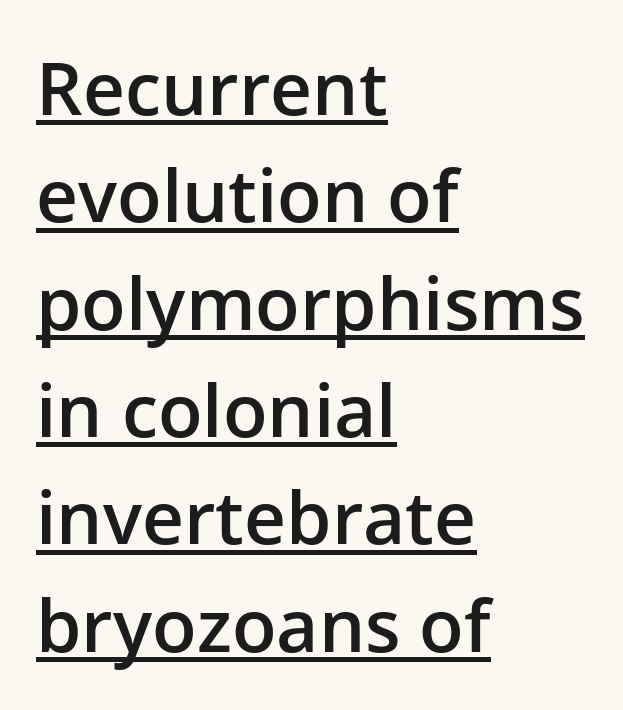
Q: Is the text bold? A: Semi-bold.
Q: Is the text italic (slanted)? A: No, it is upright.
Q: Is the typeface a serif or a sans-serif typeface? A: Sans-serif.
Q: Is the text underlined? A: Yes.
Q: How is the paragraph aligned? A: Left-aligned.
Q: Is the spacing between letters normal or unusually wide? A: Normal.
Q: Is the spacing between lines tight, normal or loose? A: Normal.
Q: Width (condensed, normal, or wide)? A: Normal.
Q: Stroke contrast? A: Low.
Q: x-height? A: Medium.
Q: Monospaced? A: No.
